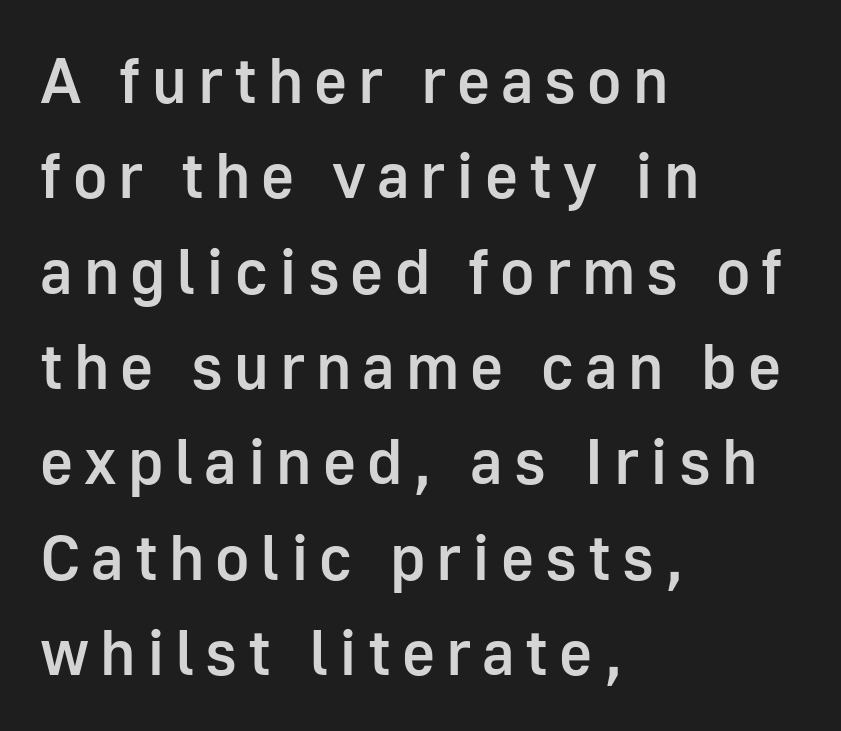
The image shows 64 px semibold sans-serif type, upright; set left-aligned, normal line spacing (1.49x), not underlined; low stroke contrast and a medium x-height.
